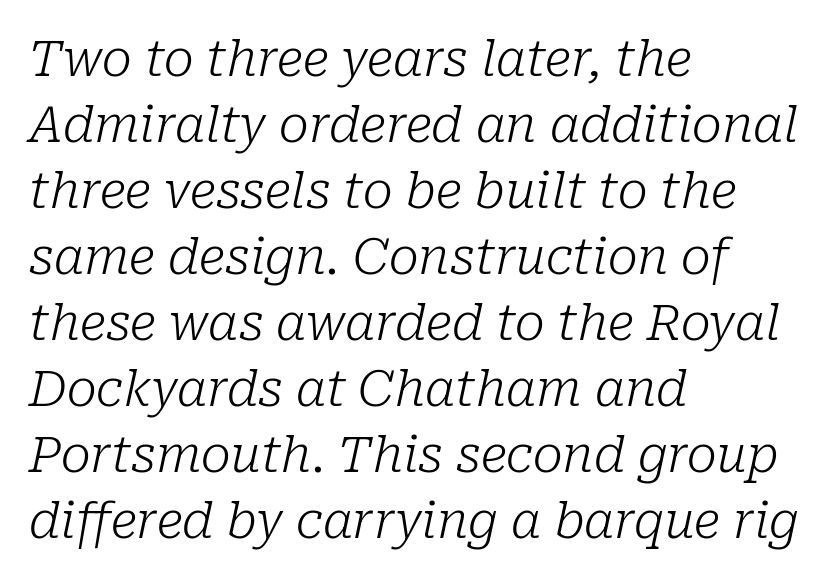
Does the copy run flush right? No — it runs flush left. Stems and bowls with no extra thickness — not bold. Interline gaps are of average width in this sample. Tall strokes in this sample are angled rather than plumb. Decoration check: the copy has no underline. Default kerning and tracking; the words read as compact shapes.
